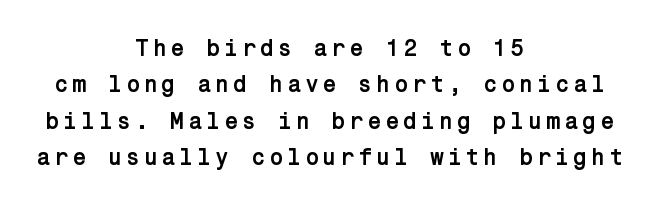
The image shows 23 px bold type, upright; set centered, normal line spacing (1.58x), not underlined.
